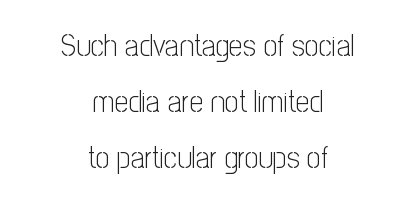
The image shows 31 px light, condensed sans-serif type, upright; set centered, line spacing 1.8x, normal letter spacing, not underlined; low stroke contrast and a medium x-height.
